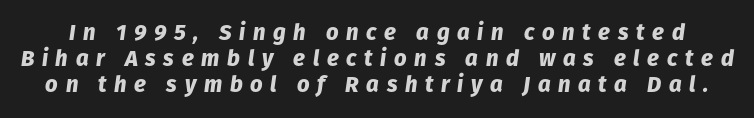
Honestly, there is no underline to notice here at all. The letters are slanted; this is an italic face. This sample uses expanded letter spacing, leaving extra air between glyphs. Bold? Absolutely — the strokes are thick and heavy.
